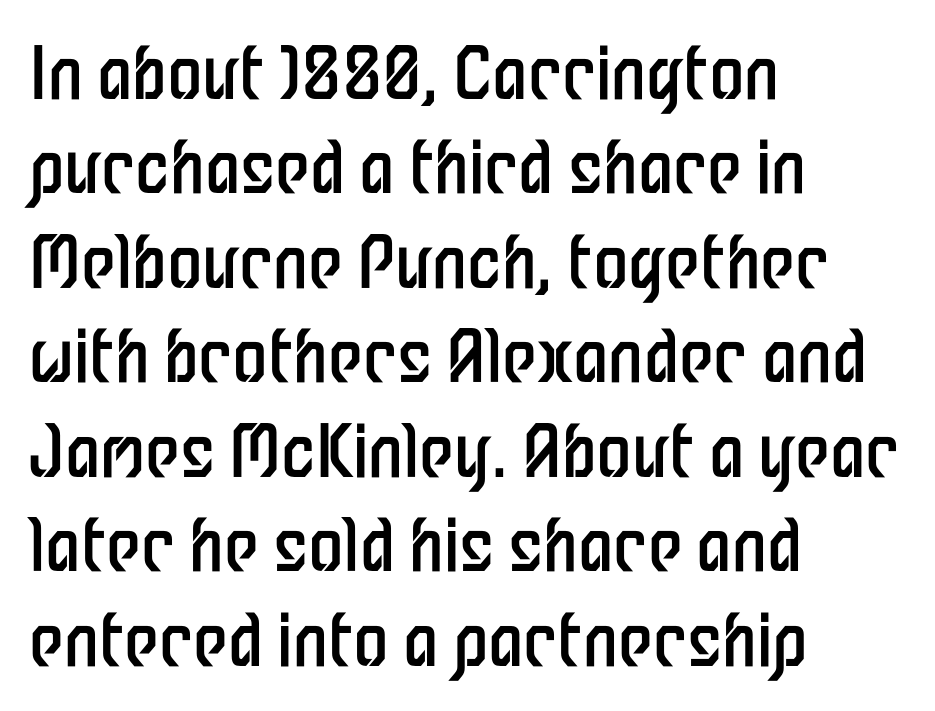
The image shows 71 px regular-weight, condensed sans-serif type, upright; set left-aligned, normal line spacing (1.33x), normal letter spacing, not underlined; low stroke contrast and a medium x-height.
